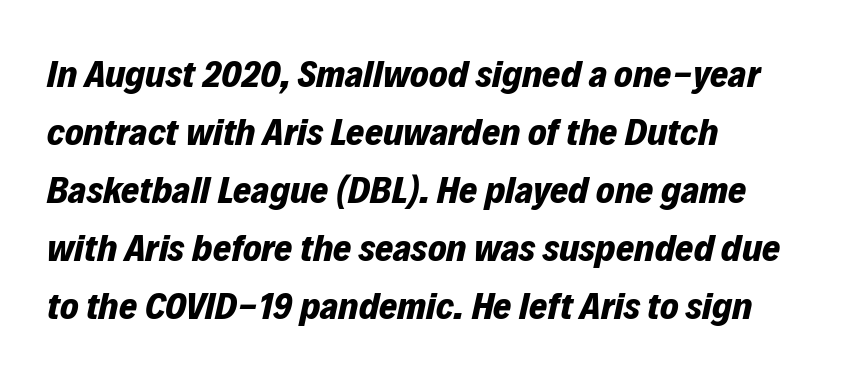
Default kerning and tracking; the words read as compact shapes. Descender tails drop into unmarked territory. Italic? Definitely — the glyphs are oblique. These lines are rendered in a variable-pitch font. The passage shown stacks its lines at a standard gap.
